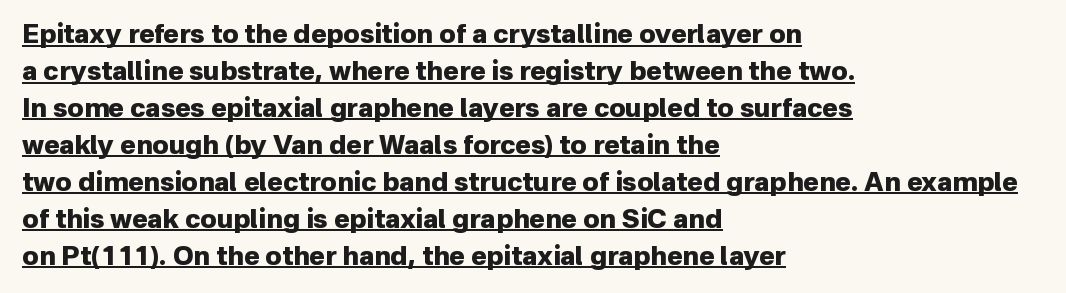
{"italic": "no", "bold": "yes", "underline": "yes", "align": "left", "line_spacing": "normal", "line_spacing_ratio": 1.42, "letter_spacing": "normal", "letter_spacing_em": 0.0, "glyph_px": 26}
